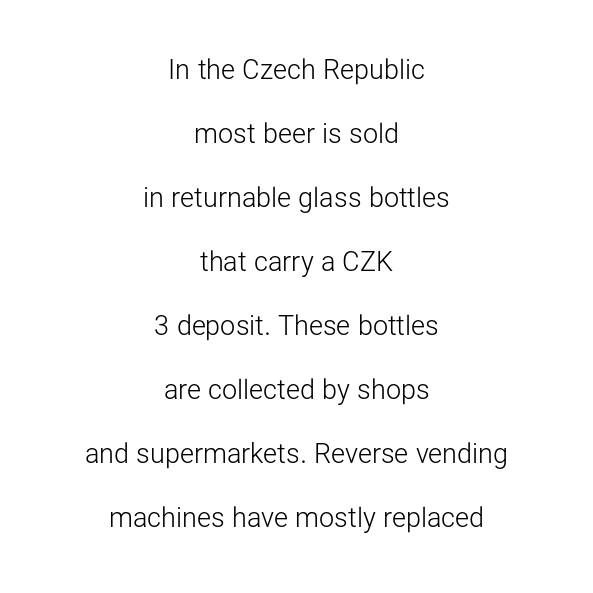
Q: Is the text bold? A: No.
Q: Is the text italic (slanted)? A: No, it is upright.
Q: Is the text underlined? A: No.
Q: How is the paragraph aligned? A: Centered.
Q: Is the spacing between letters normal or unusually wide? A: Normal.
Q: Is the spacing between lines tight, normal or loose? A: Loose.
